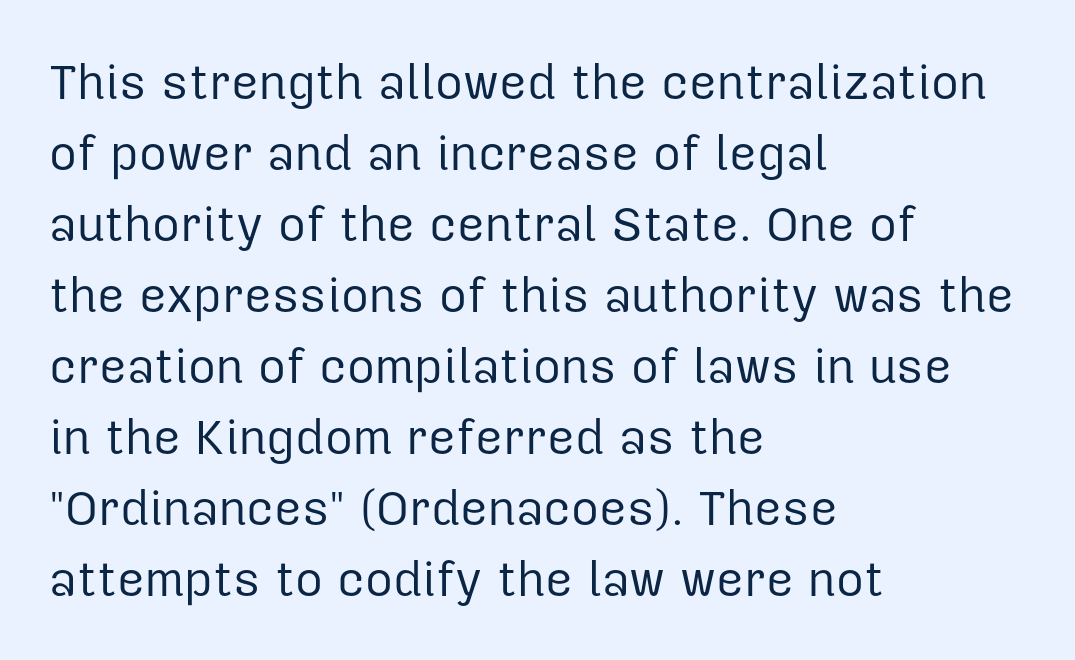
Q: Is the text bold? A: No.
Q: Is the text italic (slanted)? A: No, it is upright.
Q: Is the typeface a serif or a sans-serif typeface? A: Sans-serif.
Q: Is the text underlined? A: No.
Q: How is the paragraph aligned? A: Left-aligned.
Q: Is the spacing between letters normal or unusually wide? A: Normal.
Q: Is the spacing between lines tight, normal or loose? A: Normal.
Q: Width (condensed, normal, or wide)? A: Normal.
Q: Stroke contrast? A: Low.
Q: x-height? A: Medium.
Q: Monospaced? A: No.
